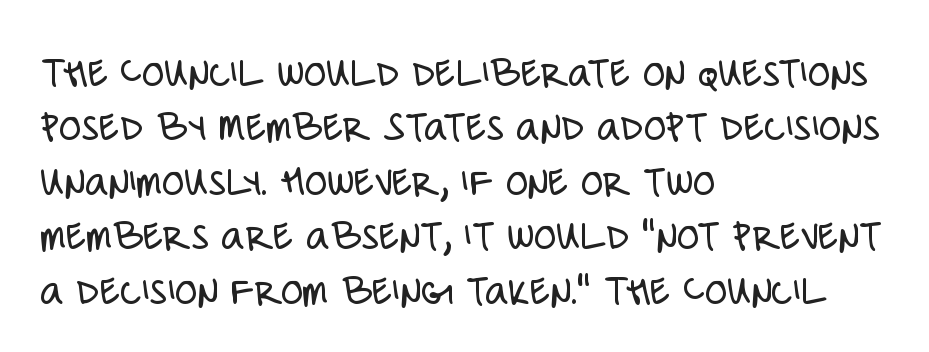
Q: Is the text bold? A: No.
Q: Is the text italic (slanted)? A: No, it is upright.
Q: Is the typeface a serif or a sans-serif typeface? A: Sans-serif.
Q: Is the text underlined? A: No.
Q: How is the paragraph aligned? A: Left-aligned.
Q: Is the spacing between letters normal or unusually wide? A: Normal.
Q: Width (condensed, normal, or wide)? A: Condensed.
Q: Stroke contrast? A: Low.
Q: x-height? A: Large.
Q: Monospaced? A: No.
